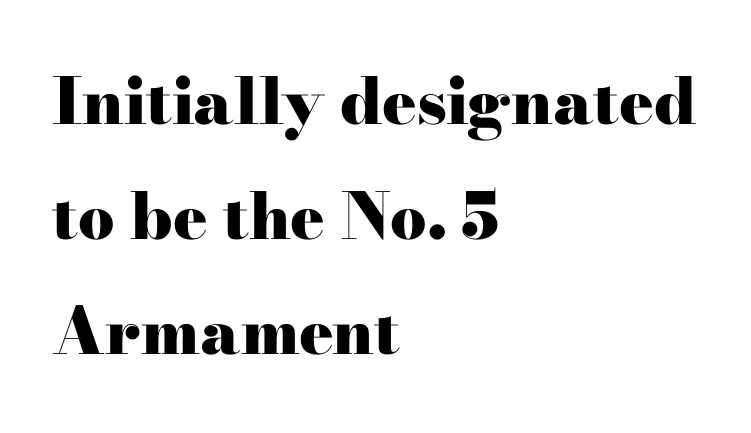
{"serif": "yes", "italic": "no", "bold": "yes", "weight": "heavy", "width": "wide", "stroke_contrast": "high", "x_height": "small", "monospaced": "no", "underline": "no", "align": "left", "line_spacing_ratio": 1.8, "letter_spacing": "normal", "letter_spacing_em": 0.0, "glyph_px": 64}
